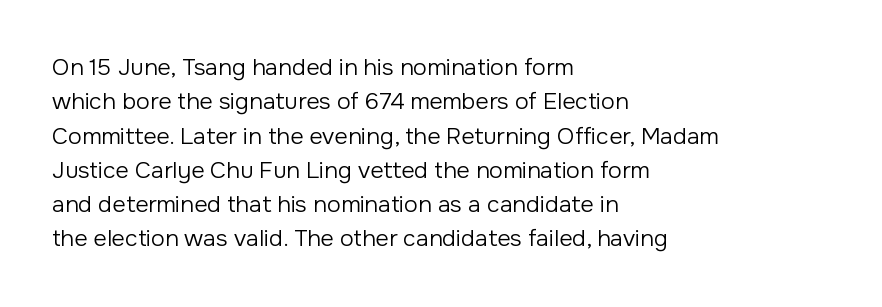
{"italic": "no", "bold": "no", "underline": "no", "align": "left", "line_spacing": "normal", "line_spacing_ratio": 1.49, "letter_spacing": "normal", "letter_spacing_em": 0.0, "glyph_px": 23}
